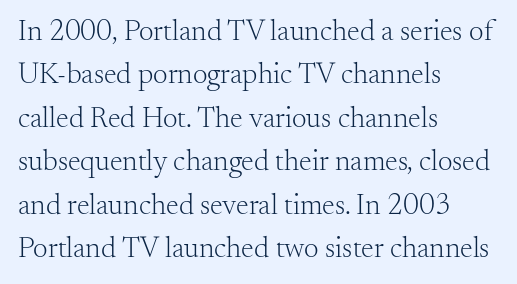
{"serif": "yes", "italic": "no", "bold": "no", "weight": "light", "width": "normal", "stroke_contrast": "medium", "x_height": "small", "monospaced": "no", "underline": "no", "align": "left", "line_spacing": "normal", "line_spacing_ratio": 1.5, "letter_spacing": "normal", "letter_spacing_em": 0.0, "glyph_px": 29}
